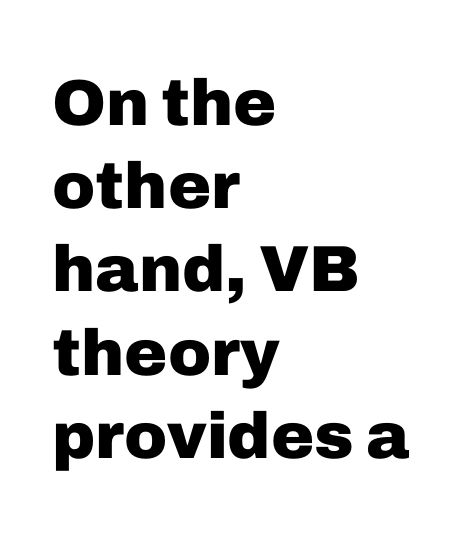
Q: Is the text bold? A: Yes.
Q: Is the text italic (slanted)? A: No, it is upright.
Q: Is the typeface a serif or a sans-serif typeface? A: Sans-serif.
Q: Is the text underlined? A: No.
Q: How is the paragraph aligned? A: Left-aligned.
Q: Is the spacing between letters normal or unusually wide? A: Normal.
Q: Is the spacing between lines tight, normal or loose? A: Normal.
Q: Width (condensed, normal, or wide)? A: Normal.
Q: Stroke contrast? A: Low.
Q: x-height? A: Medium.
Q: Monospaced? A: No.
